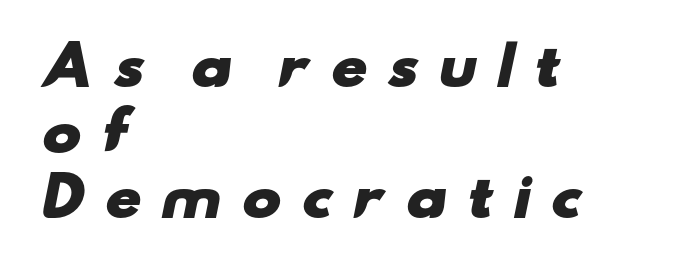
{"serif": "no", "bold": "yes", "weight": "heavy", "width": "wide", "stroke_contrast": "low", "x_height": "small", "monospaced": "no", "underline": "no", "align": "left", "line_spacing_ratio": 1.24, "letter_spacing": "wide", "letter_spacing_em": 0.34, "glyph_px": 53}
